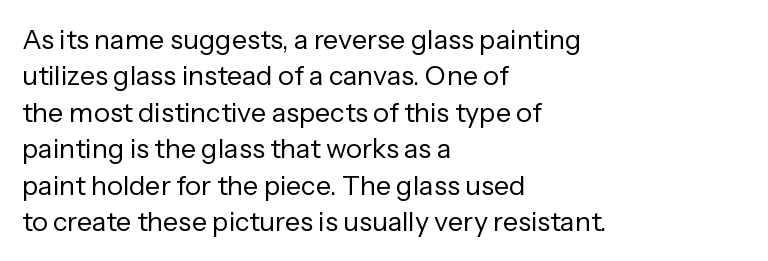
Q: Is the text bold? A: No.
Q: Is the text italic (slanted)? A: No, it is upright.
Q: Is the text underlined? A: No.
Q: How is the paragraph aligned? A: Left-aligned.
Q: Is the spacing between letters normal or unusually wide? A: Normal.
Q: Is the spacing between lines tight, normal or loose? A: Normal.
